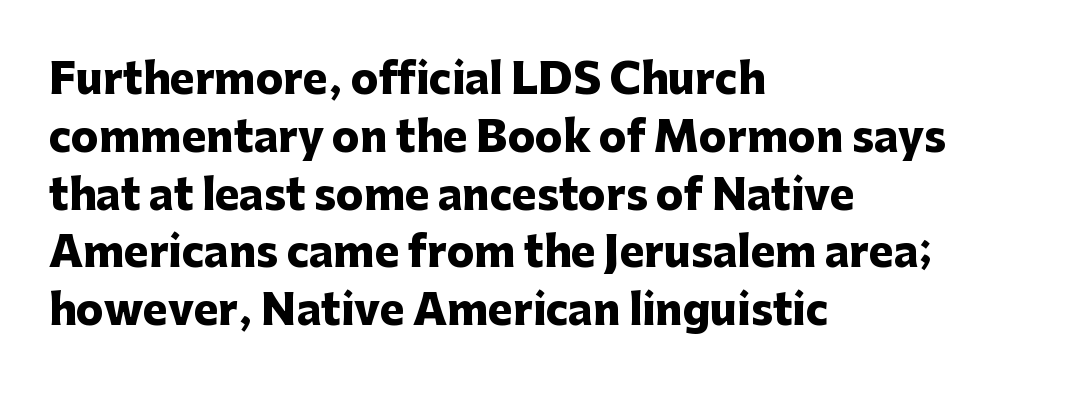
Q: Is the text bold? A: Yes.
Q: Is the text italic (slanted)? A: No, it is upright.
Q: Is the typeface a serif or a sans-serif typeface? A: Sans-serif.
Q: Is the text underlined? A: No.
Q: How is the paragraph aligned? A: Left-aligned.
Q: Is the spacing between letters normal or unusually wide? A: Normal.
Q: Is the spacing between lines tight, normal or loose? A: Normal.
Q: Width (condensed, normal, or wide)? A: Normal.
Q: Stroke contrast? A: Low.
Q: x-height? A: Medium.
Q: Monospaced? A: No.
